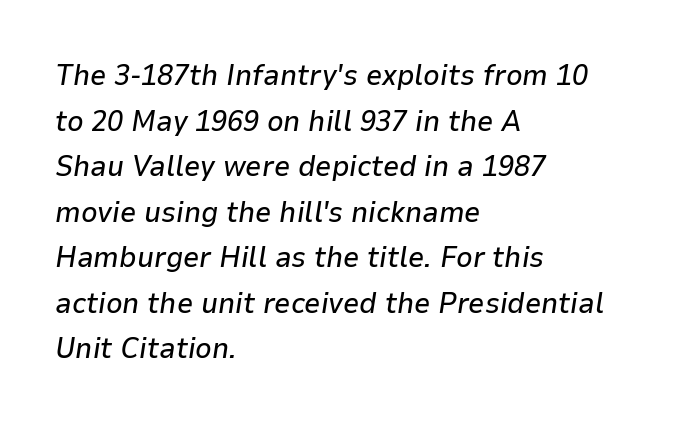
One-word summary of the alignment: left. Here the designer chose a conventional face with non-uniform glyph widths. The specimen reads as italic at a glance. Descender tails drop into unmarked territory. Compared with typical paragraphs, the rows here are spaced about the same. Tracking value appears to be zero — textbook default spacing.
